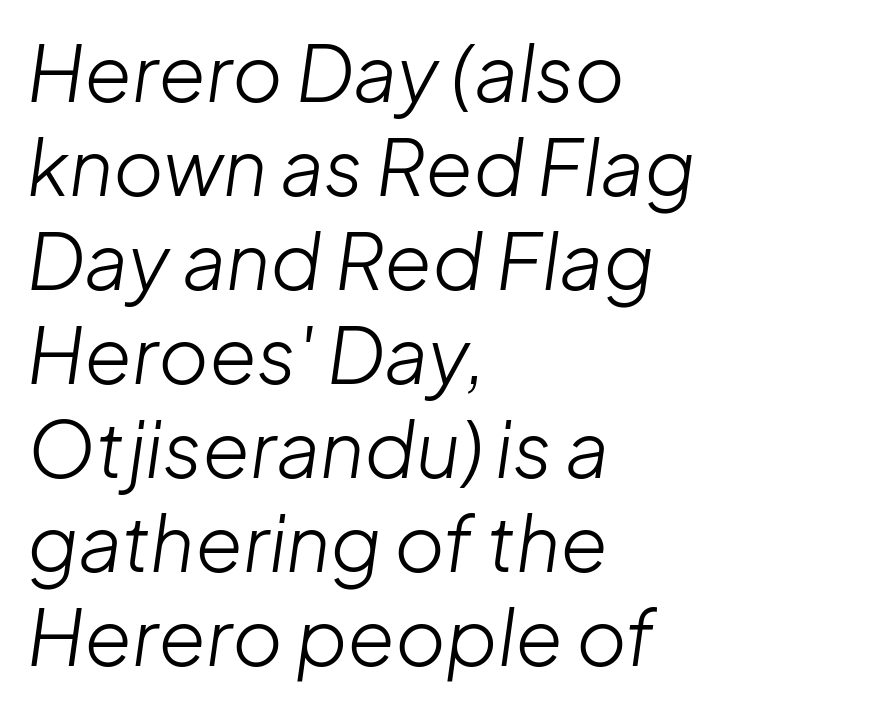
{"italic": "yes", "lean": "right", "slant_degrees": 8, "bold": "no", "weight": "light", "width": "normal", "stroke_contrast": "low", "x_height": "medium", "monospaced": "no", "underline": "no", "align": "left", "line_spacing_ratio": 1.22, "letter_spacing": "normal", "letter_spacing_em": 0.0, "glyph_px": 77}
